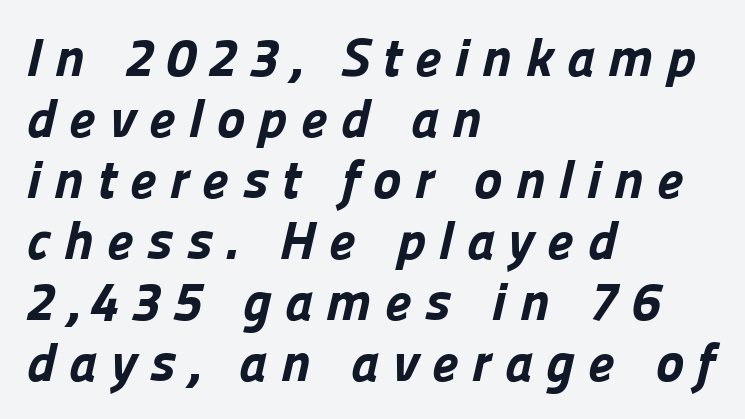
Inter-character spacing is expanded well beyond the font's built-in metrics. The type family on display is of the sans-serif kind. Is there much room between lines? No — they nearly touch. No word sits above an underline. You could not count columns in this text — the font is proportionally spaced.
